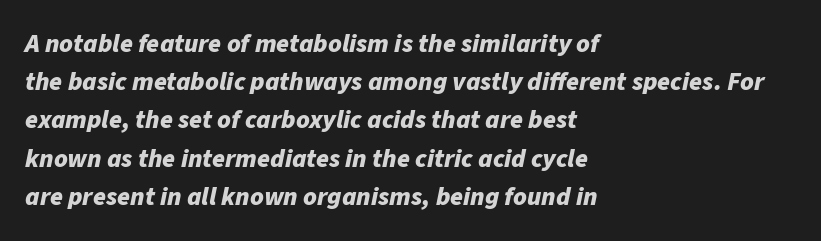
{"italic": "yes", "lean": "right", "slant_degrees": 11, "bold": "yes", "underline": "no", "align": "left", "line_spacing": "normal", "line_spacing_ratio": 1.47, "letter_spacing": "normal", "letter_spacing_em": 0.0, "glyph_px": 26}
